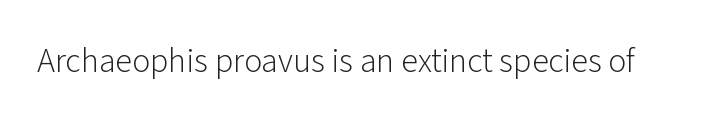
Letters have the restrained weight of plain body copy at most. This sample uses an upright cut, with every glyph sitting square on the baseline. Default kerning and tracking; the words read as compact shapes. The gap between lines stays unmarked.
